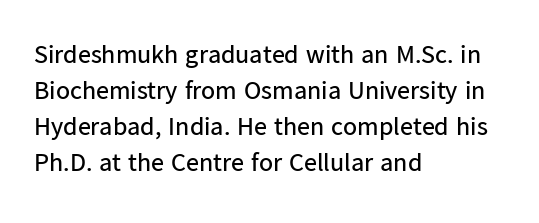
{"italic": "no", "bold": "no", "underline": "no", "align": "left", "line_spacing": "normal", "line_spacing_ratio": 1.39, "letter_spacing": "normal", "letter_spacing_em": 0.0, "glyph_px": 26}
